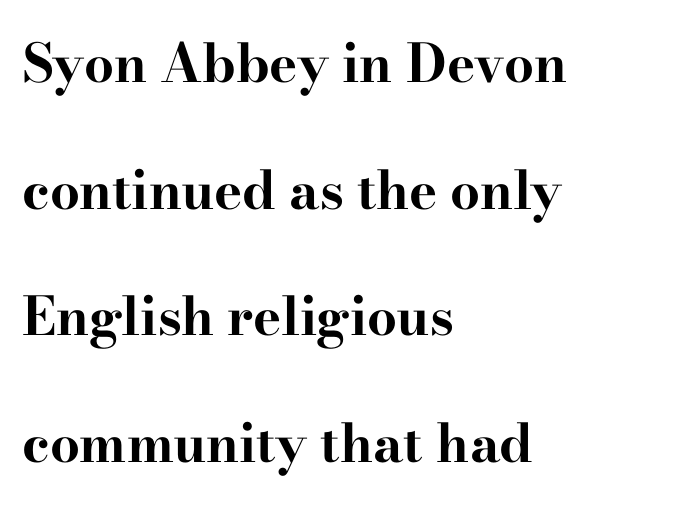
Successive baselines arrive slowly, with a big drop between each. Notice how the stems are strictly vertical — no italics here. Is this a fixed-width face? No — the glyphs have proportional, varying widths. Beneath every word, the page is bare. Yep, those are serifs on the letters.
